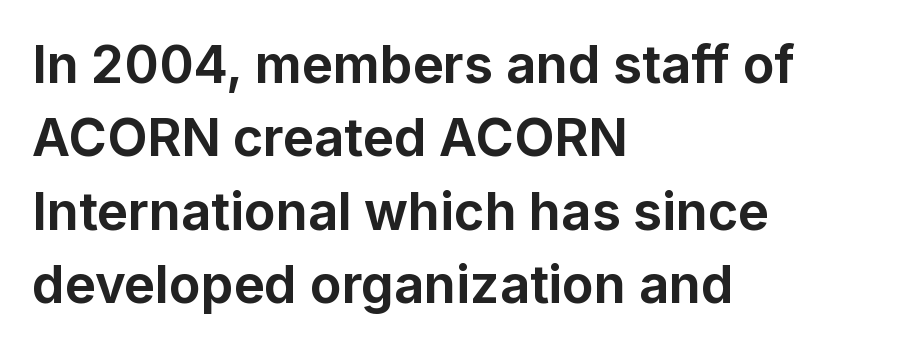
No extra tracking has been applied to these lines. Each letter keeps its own natural width here, so spacing adapts to shape. A sans-serif font was chosen for this passage. Leftover space on each line is placed entirely after the last word. Bare-footed words on every line.
